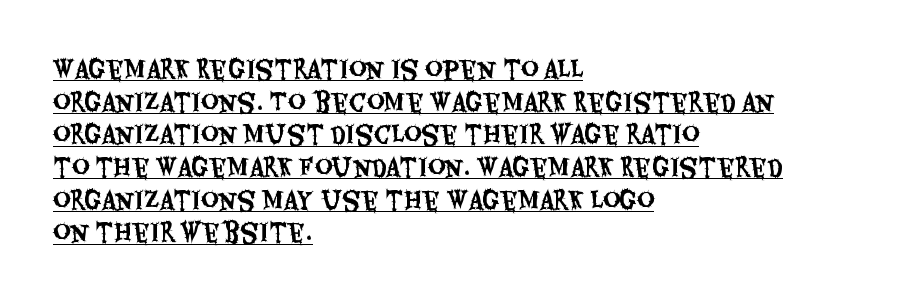
Q: Is the text italic (slanted)? A: No, it is upright.
Q: Is the text underlined? A: Yes.
Q: How is the paragraph aligned? A: Left-aligned.
Q: Is the spacing between letters normal or unusually wide? A: Normal.
Q: Is the spacing between lines tight, normal or loose? A: Normal.
